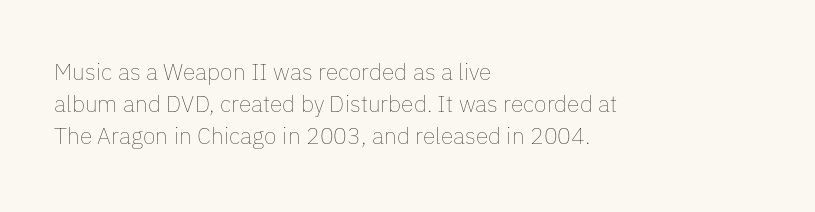
Regarding leading, the lines here are spaced in the standard way. The setting favours the left margin, as ordinary paragraphs usually do. The typeface has the unassuming heft of standard copy or less. The tracking reads as untouched default to a designer's eye. Type without underlining. Vertical strokes here are truly vertical.
